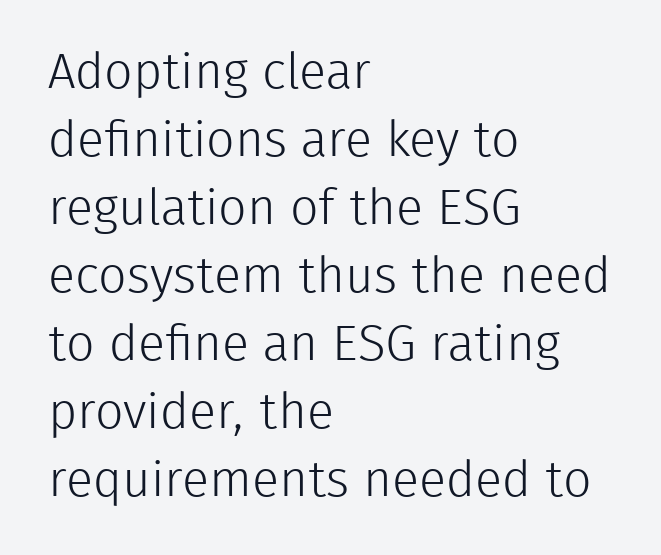
Q: Is the text bold? A: No.
Q: Is the text italic (slanted)? A: No, it is upright.
Q: Is the typeface a serif or a sans-serif typeface? A: Sans-serif.
Q: Is the text underlined? A: No.
Q: How is the paragraph aligned? A: Left-aligned.
Q: Is the spacing between letters normal or unusually wide? A: Normal.
Q: Is the spacing between lines tight, normal or loose? A: Normal.
Q: Width (condensed, normal, or wide)? A: Normal.
Q: Stroke contrast? A: Low.
Q: x-height? A: Medium.
Q: Monospaced? A: No.
